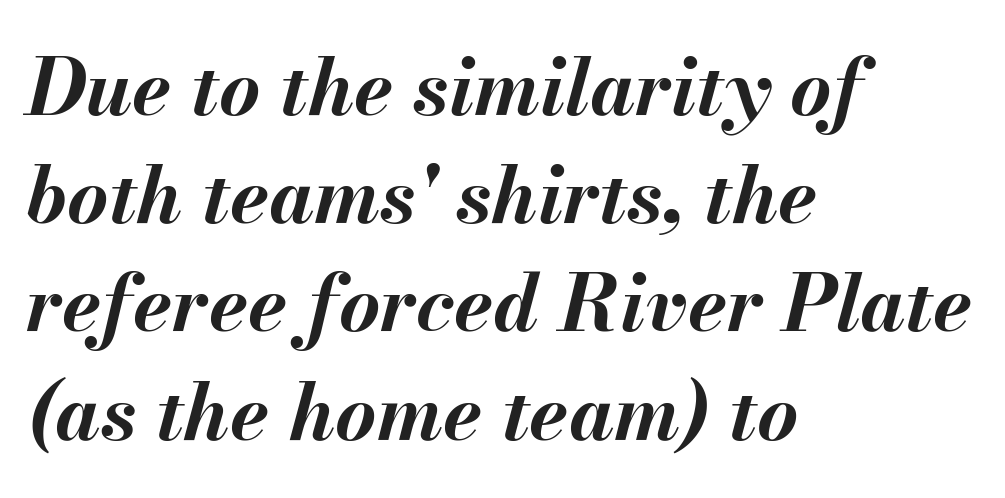
You could not count columns in this text — the font is proportionally spaced. Is the type bold? Yes — the strokes are clearly thick and heavy. The letters are slanted; this is an italic face. Any mark beneath the type? The region is blank. The rows are spaced the way most documents space them. Characters follow at the spacing the type designer built in.
